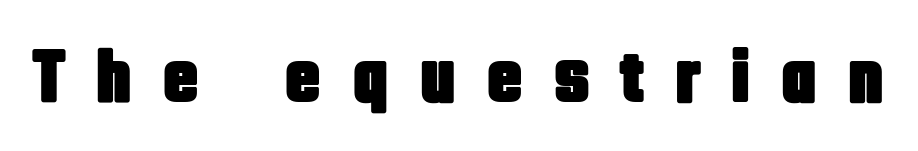
Honestly, there is no underline to notice here at all. No feet cap the strokes, marking this as sans-serif type. Each letter keeps its own natural width here, so spacing adapts to shape. Ordinary non-slanted type is in use. Tracking value appears strongly positive — letters spread wide.
